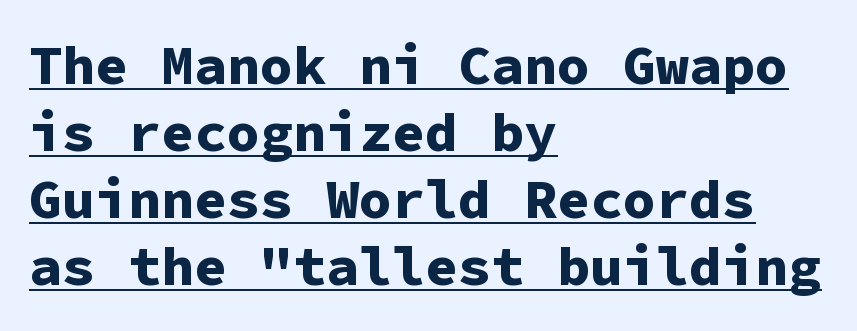
The image shows 55 px bold sans-serif type, upright, monospaced; set left-aligned, line spacing 1.22x, normal letter spacing, underlined; low stroke contrast and a medium x-height.
